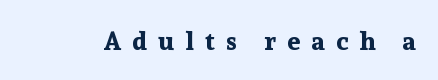
Between one letter and the next there's a generous, obvious gap. Each glyph is drawn with heavy, bold strokes. Has an underline been added? It has not. Every character sits straight up, as roman type does.
